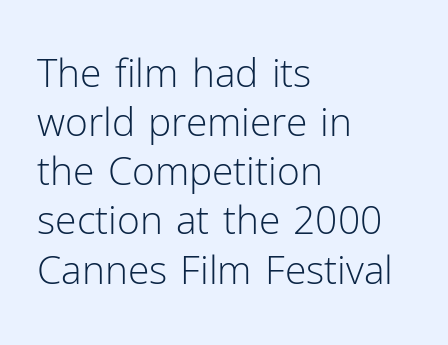
Regarding serifs, this sample does without them. Does extra space separate the letters? No, they use regular spacing. Is this a fixed-width face? No — the glyphs have proportional, varying widths. These lines sit exactly where default settings would place them.
